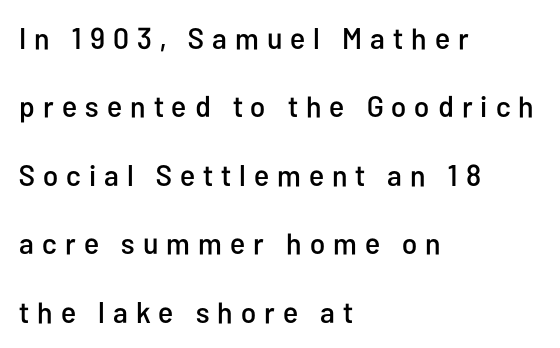
Q: Is the text italic (slanted)? A: No, it is upright.
Q: Is the typeface a serif or a sans-serif typeface? A: Sans-serif.
Q: Is the text underlined? A: No.
Q: How is the paragraph aligned? A: Left-aligned.
Q: Is the spacing between letters normal or unusually wide? A: Unusually wide.
Q: Is the spacing between lines tight, normal or loose? A: Loose.
Q: Width (condensed, normal, or wide)? A: Condensed.
Q: Stroke contrast? A: Low.
Q: x-height? A: Medium.
Q: Monospaced? A: No.
